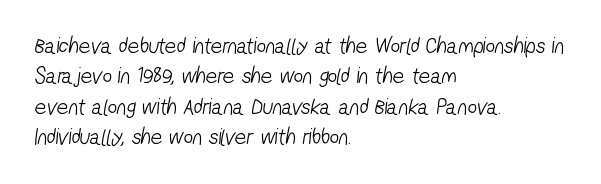
{"bold": "no", "underline": "no", "align": "left", "line_spacing": "normal", "line_spacing_ratio": 1.32, "letter_spacing": "normal", "letter_spacing_em": 0.0, "glyph_px": 23}
